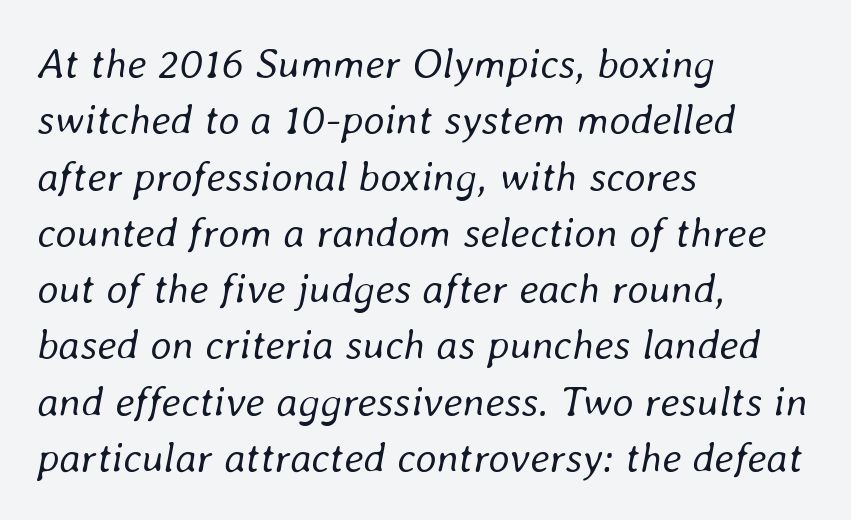
The letterforms sit at book weight or below. You could not count columns in this text — the font is proportionally spaced. The passage shown is not underscored anywhere. Italic? Definitely — the glyphs are oblique.
